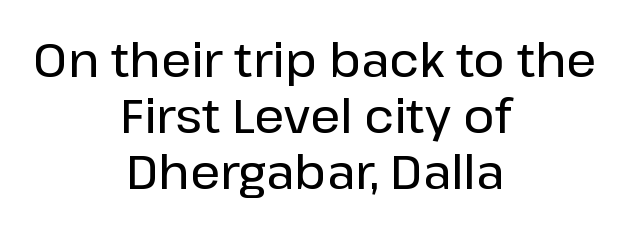
The image shows 47 px sans-serif type, upright; set centered, line spacing 1.19x, normal letter spacing, not underlined; low stroke contrast and a medium x-height.
